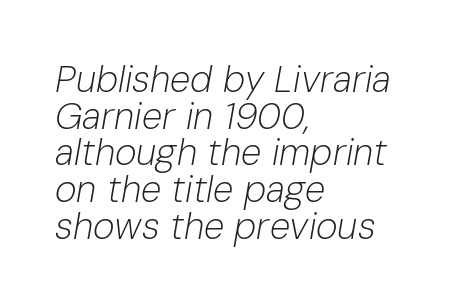
{"italic": "yes", "lean": "right", "slant_degrees": 10, "bold": "no", "weight": "light", "width": "normal", "stroke_contrast": "low", "x_height": "medium", "monospaced": "no", "underline": "no", "align": "left", "line_spacing": "tight", "line_spacing_ratio": 0.99, "letter_spacing": "normal", "letter_spacing_em": 0.0, "glyph_px": 37}
